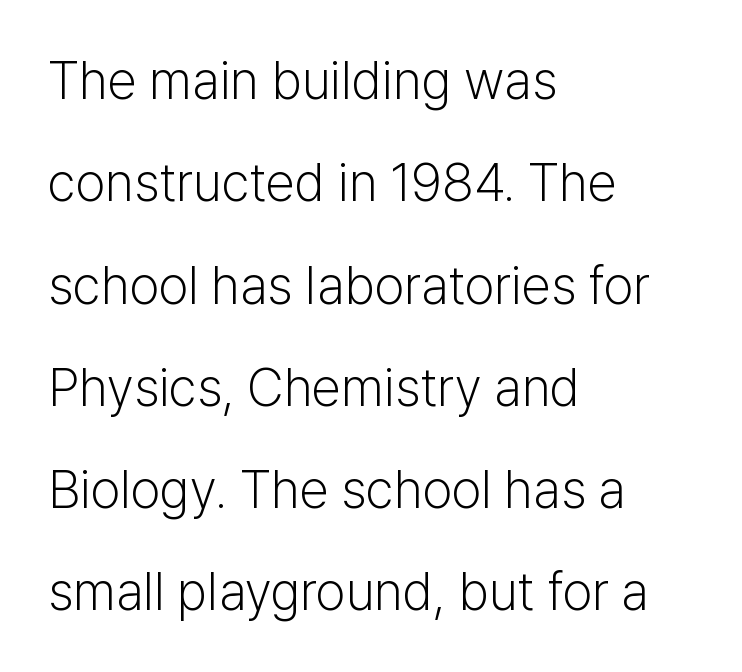
Q: Is the text bold? A: No.
Q: Is the text italic (slanted)? A: No, it is upright.
Q: Is the typeface a serif or a sans-serif typeface? A: Sans-serif.
Q: Is the text underlined? A: No.
Q: How is the paragraph aligned? A: Left-aligned.
Q: Is the spacing between letters normal or unusually wide? A: Normal.
Q: Is the spacing between lines tight, normal or loose? A: Loose.
Q: Width (condensed, normal, or wide)? A: Normal.
Q: Stroke contrast? A: Low.
Q: x-height? A: Medium.
Q: Monospaced? A: No.
